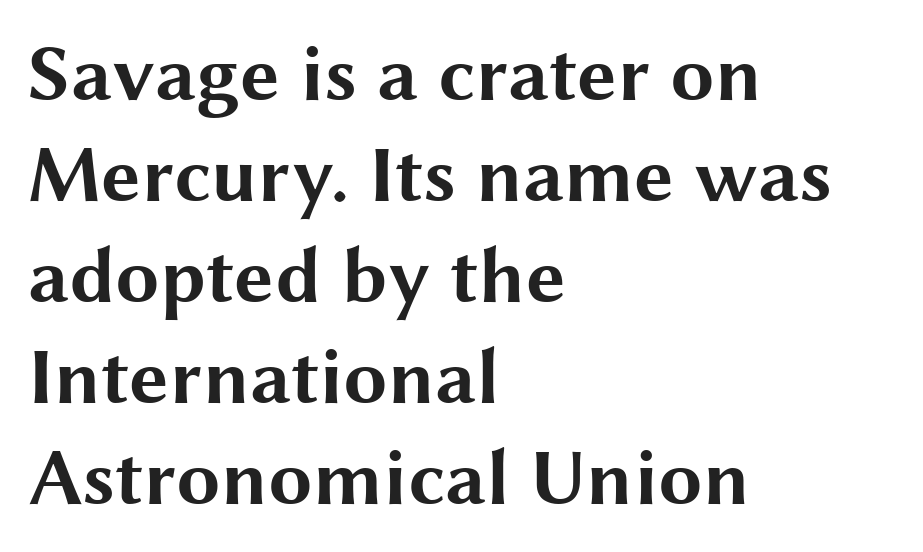
Q: Is the text bold? A: Yes.
Q: Is the text italic (slanted)? A: No, it is upright.
Q: Is the typeface a serif or a sans-serif typeface? A: Sans-serif.
Q: Is the text underlined? A: No.
Q: How is the paragraph aligned? A: Left-aligned.
Q: Is the spacing between letters normal or unusually wide? A: Normal.
Q: Is the spacing between lines tight, normal or loose? A: Normal.
Q: Width (condensed, normal, or wide)? A: Wide.
Q: Stroke contrast? A: Medium.
Q: x-height? A: Medium.
Q: Monospaced? A: No.
